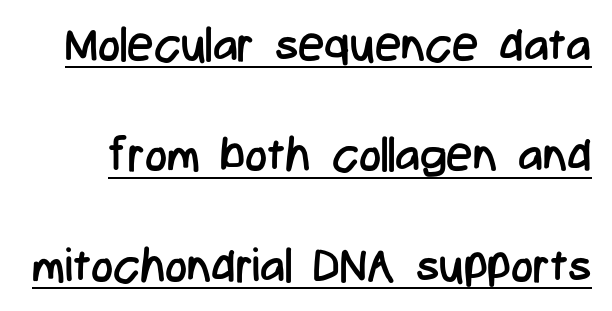
The horizontal fit of the characters is conventional and even. Serif or sans? Sans — the stroke terminals are bare. Vertical stems look standard width or narrower in stroke. The rendered words wear a rule along their underside.
